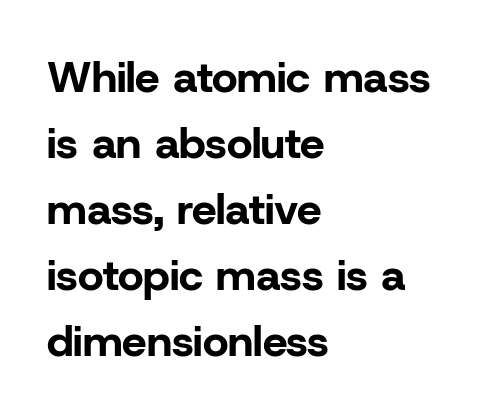
The image shows 44 px bold sans-serif type, upright; set left-aligned, normal line spacing (1.5x), normal letter spacing, not underlined; low stroke contrast and a medium x-height.
